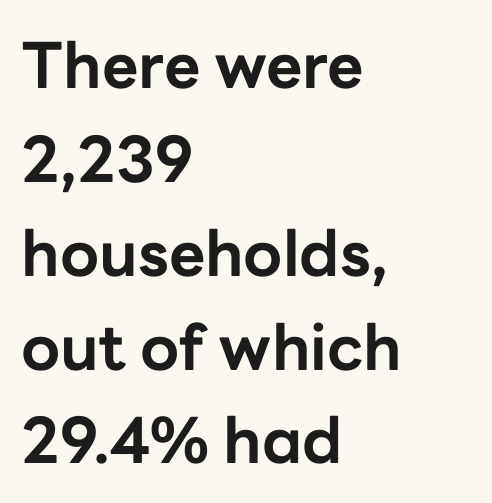
These lines are rendered in a variable-pitch font. Reading down the column, the eye jumps a familiar distance to each next line. The strokes are fattened all the way to bold. Does the lettering tilt? It doesn't — this is upright.
